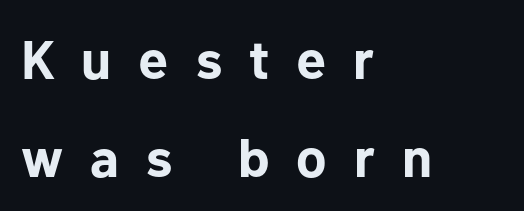
The image shows 54 px bold sans-serif type, upright; set left-aligned, line spacing 1.81x, unusually wide letter spacing (+0.5 em), not underlined; low stroke contrast and a medium x-height.
